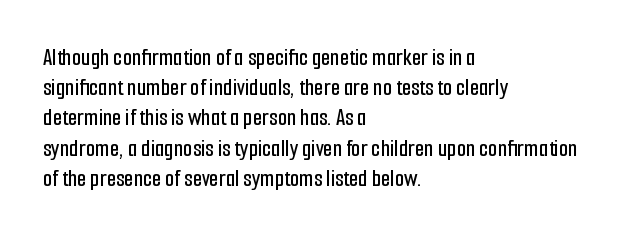
Q: Is the text italic (slanted)? A: No, it is upright.
Q: Is the text underlined? A: No.
Q: How is the paragraph aligned? A: Left-aligned.
Q: Is the spacing between letters normal or unusually wide? A: Normal.
Q: Is the spacing between lines tight, normal or loose? A: Normal.
